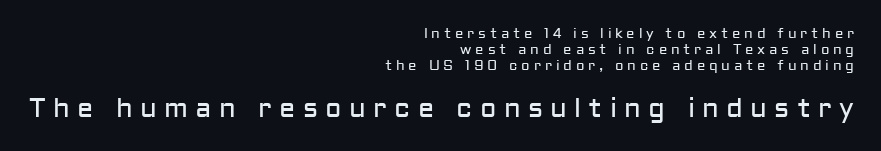
The image shows 27 px text type, upright; set right-aligned, line spacing 1.16x, unusually wide letter spacing (+0.27 em), not underlined; the second (bottom) block is 1.93x larger.
